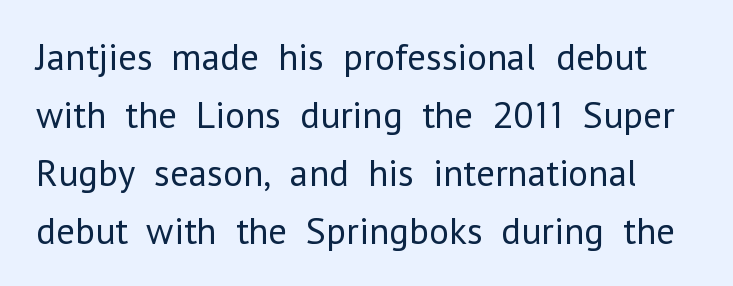
The image shows 38 px regular-weight sans-serif type, upright; set normal line spacing (1.53x), normal letter spacing, not underlined; low stroke contrast and a medium x-height.
